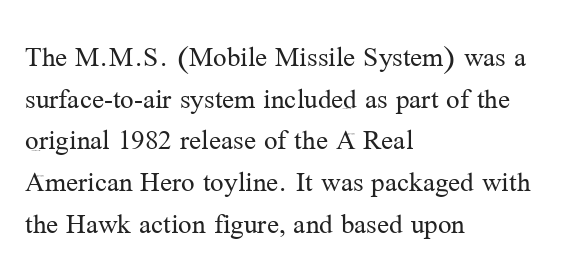
{"serif": "yes", "italic": "no", "bold": "no", "weight": "regular", "width": "normal", "stroke_contrast": "medium", "x_height": "medium", "monospaced": "no", "underline": "no", "align": "left", "line_spacing": "normal", "line_spacing_ratio": 1.39, "letter_spacing": "normal", "letter_spacing_em": 0.0, "glyph_px": 30}
